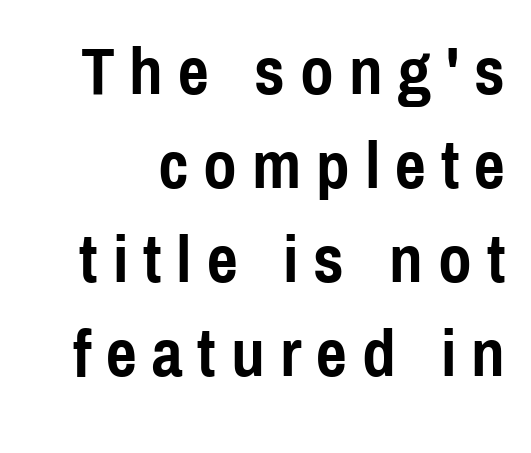
Q: Is the text bold? A: Yes.
Q: Is the text italic (slanted)? A: No, it is upright.
Q: Is the typeface a serif or a sans-serif typeface? A: Sans-serif.
Q: Is the text underlined? A: No.
Q: Is the spacing between letters normal or unusually wide? A: Unusually wide.
Q: Is the spacing between lines tight, normal or loose? A: Normal.
Q: Width (condensed, normal, or wide)? A: Condensed.
Q: x-height? A: Medium.
Q: Monospaced? A: No.
